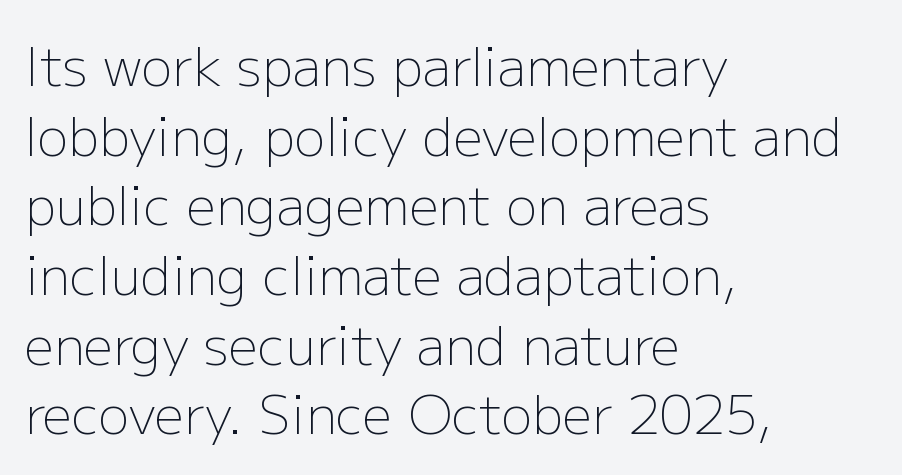
The image shows 52 px light sans-serif type, upright; set left-aligned, normal line spacing (1.34x), normal letter spacing, not underlined; low stroke contrast and a medium x-height.
